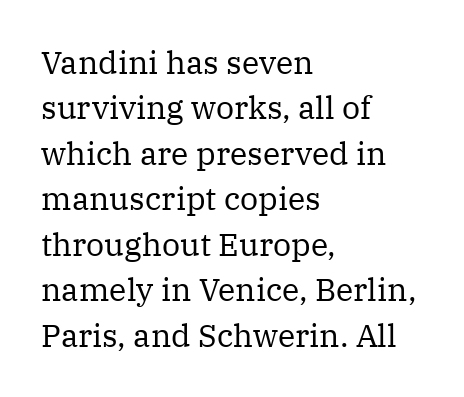
The letters advance in unequal steps, a hallmark of proportional type. Students, observe: this is what conventionally led text looks like. The designer went with a serif here, giving each stem small feet. Spacing between characters is what you'd get straight out of the box. Lines of text with bare space underneath.
